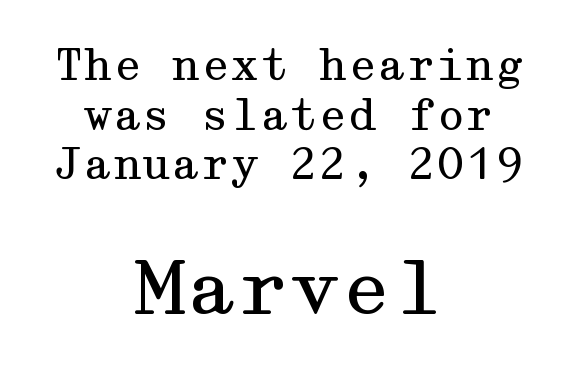
The passage shown is typeset with a serif family. Whoever set this made the second block the dominant, larger element. No extra tracking has been applied to these lines. Vertical strokes here are truly vertical. These glyphs show unthickened strokes, regular width or finer. Anything drawn beneath the words? Only blank space.
